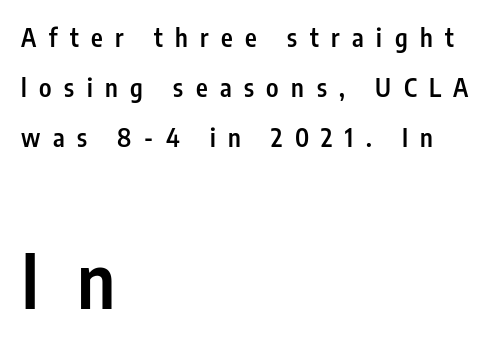
The image shows 75 px semibold, condensed sans-serif type, upright; set left-aligned, loose line spacing (2.0x), unusually wide letter spacing (+0.5 em), not underlined; the second (bottom) block is 3.0x larger; low stroke contrast and a medium x-height.
